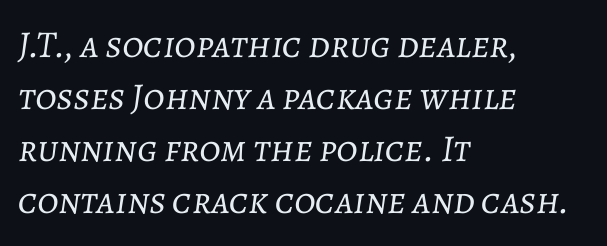
Q: Is the text bold? A: No.
Q: Is the text italic (slanted)? A: Yes, it leans right by about 7 degrees.
Q: Is the text underlined? A: No.
Q: How is the paragraph aligned? A: Left-aligned.
Q: Is the spacing between letters normal or unusually wide? A: Normal.
Q: Is the spacing between lines tight, normal or loose? A: Normal.
Q: Width (condensed, normal, or wide)? A: Normal.
Q: Stroke contrast? A: Low.
Q: x-height? A: Medium.
Q: Monospaced? A: No.
